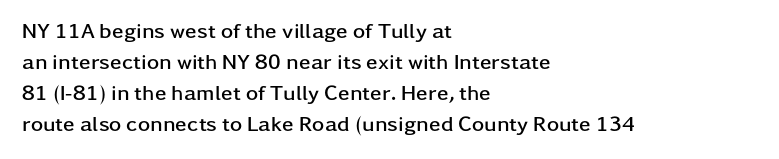
Posture: vertical. A classic flush-left, rag-right setting is used for this passage. Horizontal bands of white between lines are of average thickness. Each word holds together tightly as a unit, with standard inter-letter gaps. The font is running at its bold setting.
